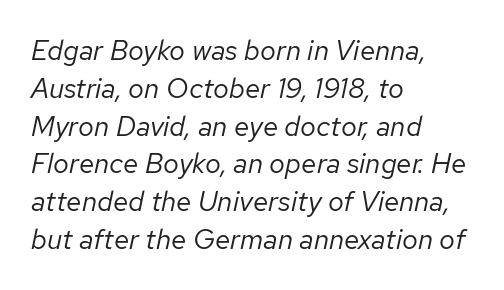
Q: Is the text bold? A: No.
Q: Is the text italic (slanted)? A: Yes, it leans right by about 12 degrees.
Q: Is the text underlined? A: No.
Q: How is the paragraph aligned? A: Left-aligned.
Q: Is the spacing between letters normal or unusually wide? A: Normal.
Q: Is the spacing between lines tight, normal or loose? A: Normal.
Q: Width (condensed, normal, or wide)? A: Normal.
Q: Stroke contrast? A: Low.
Q: x-height? A: Medium.
Q: Monospaced? A: No.
